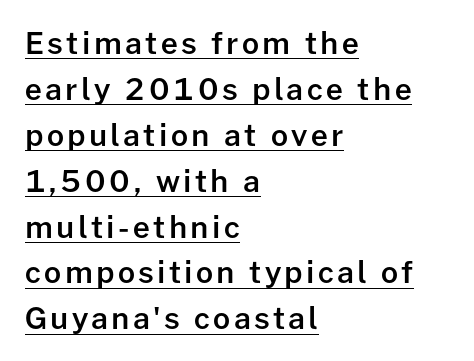
The image shows 30 px semibold sans-serif type, upright; set left-aligned, normal line spacing (1.53x), underlined; low stroke contrast and a medium x-height.
